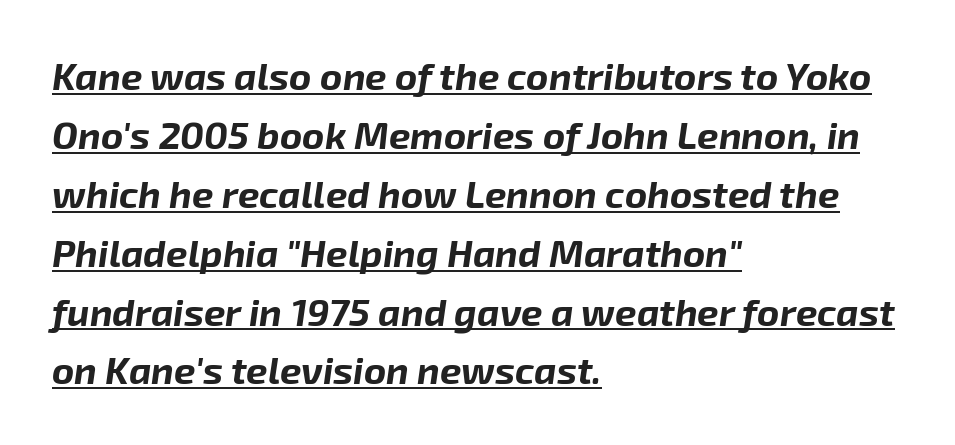
Q: Is the text bold? A: Yes.
Q: Is the text italic (slanted)? A: Yes, it leans right by about 8 degrees.
Q: Is the text underlined? A: Yes.
Q: How is the paragraph aligned? A: Left-aligned.
Q: Is the spacing between letters normal or unusually wide? A: Normal.
Q: Is the spacing between lines tight, normal or loose? A: Normal.
Q: Width (condensed, normal, or wide)? A: Normal.
Q: Stroke contrast? A: Low.
Q: x-height? A: Medium.
Q: Monospaced? A: No.
